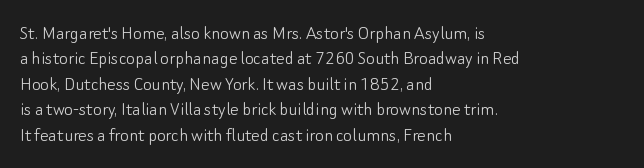
{"italic": "no", "bold": "no", "underline": "no", "align": "left", "line_spacing_ratio": 1.21, "letter_spacing": "normal", "letter_spacing_em": 0.0, "glyph_px": 21}
